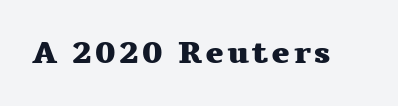
{"serif": "yes", "italic": "no", "bold": "yes", "weight": "heavy", "width": "wide", "stroke_contrast": "medium", "x_height": "medium", "monospaced": "no", "underline": "no", "glyph_px": 31}
